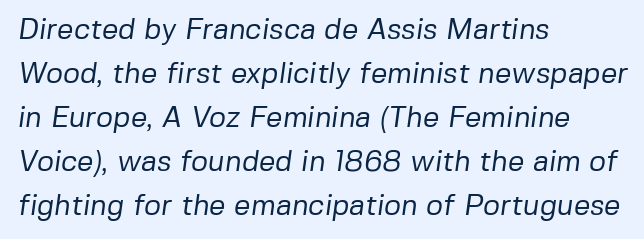
Successive baselines arrive at the customary interval. The passage shown is typed in a proportional face where columns would drift. Where is the straight margin? On the left. This is sans-serif lettering, the kind often seen on screens and signage. The letters look calm and open, with moderate or lighter stems.
